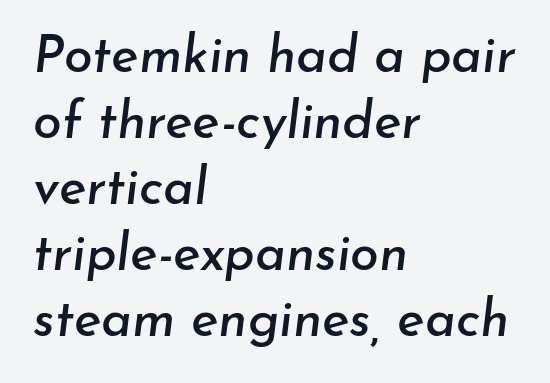
{"italic": "yes", "lean": "right", "slant_degrees": 7, "width": "normal", "stroke_contrast": "low", "x_height": "small", "monospaced": "no", "underline": "no", "align": "left", "line_spacing": "normal", "line_spacing_ratio": 1.27, "letter_spacing": "normal", "letter_spacing_em": 0.0, "glyph_px": 52}
